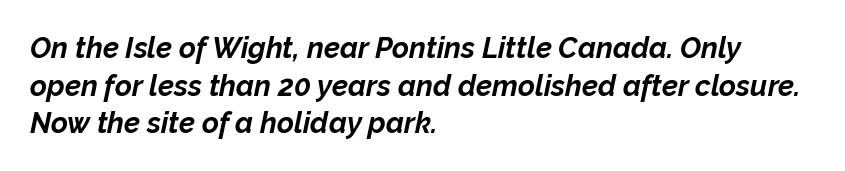
The image shows 29 px bold type, italic (leaning right); set left-aligned, normal line spacing (1.3x), normal letter spacing, not underlined; low stroke contrast and a medium x-height.
